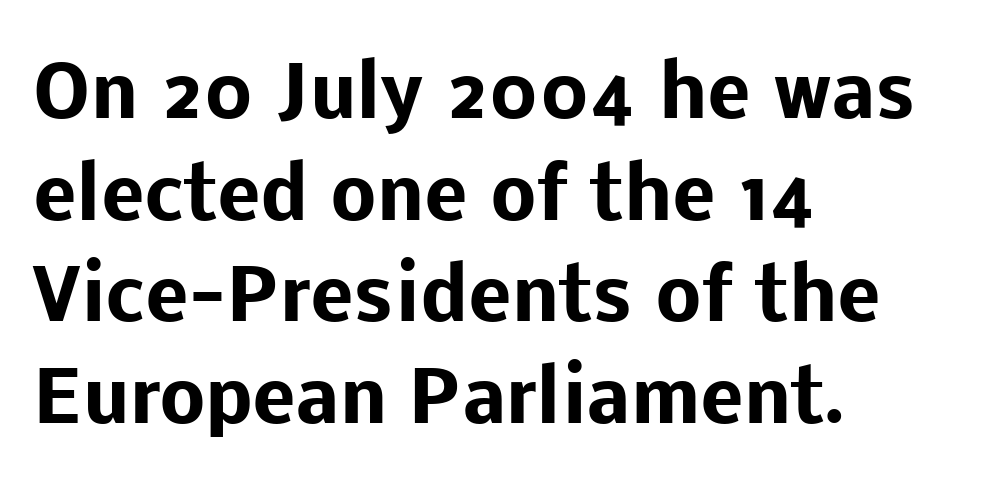
This rendering employs a face without finishing strokes, i.e., a sans-serif. Think of a printed novel: that variable character pitch is what you see here. These lines were composed using upright roman letters. These lines sit exactly where default settings would place them. Its strokes are broad and dark, the hallmark of bold type.
